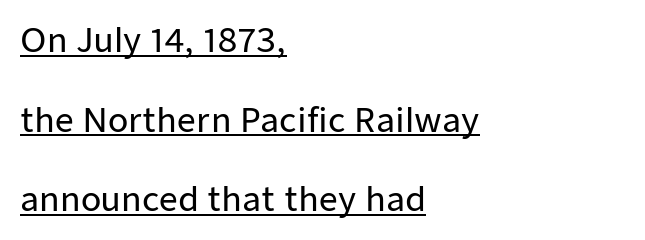
The image shows 33 px sans-serif type, upright; set left-aligned, loose line spacing (2.41x), normal letter spacing, underlined; low stroke contrast and a medium x-height.
